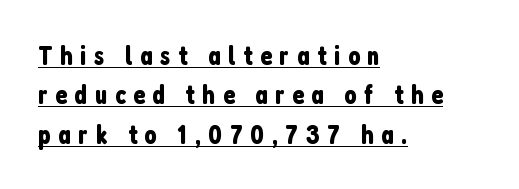
Q: Is the text italic (slanted)? A: No, it is upright.
Q: Is the text underlined? A: Yes.
Q: How is the paragraph aligned? A: Left-aligned.
Q: Is the spacing between letters normal or unusually wide? A: Unusually wide.
Q: Is the spacing between lines tight, normal or loose? A: Normal.
